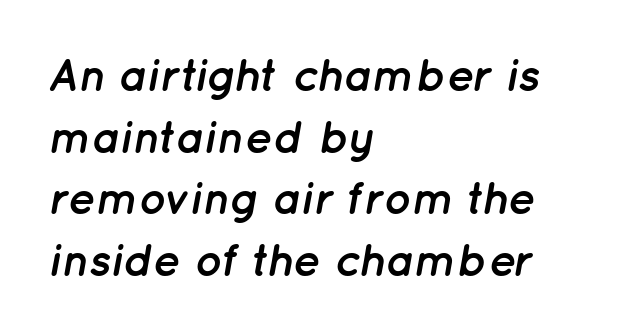
Q: Is the text bold? A: Yes.
Q: Is the text italic (slanted)? A: Yes, it leans right by about 12 degrees.
Q: Is the text underlined? A: No.
Q: How is the paragraph aligned? A: Left-aligned.
Q: Is the spacing between letters normal or unusually wide? A: Normal.
Q: Is the spacing between lines tight, normal or loose? A: Normal.
Q: Width (condensed, normal, or wide)? A: Normal.
Q: Stroke contrast? A: Low.
Q: x-height? A: Medium.
Q: Monospaced? A: No.
